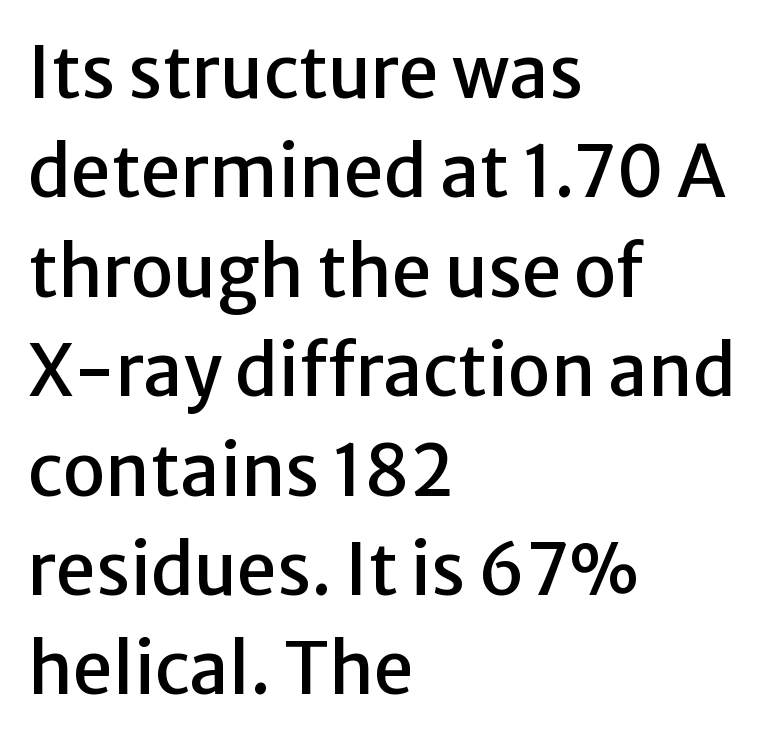
How are the letters spaced? Ordinarily, with no added tracking. These lines stack with their left ends in a neat column. Rendered with straight, roman letterforms. Underline: absent.
